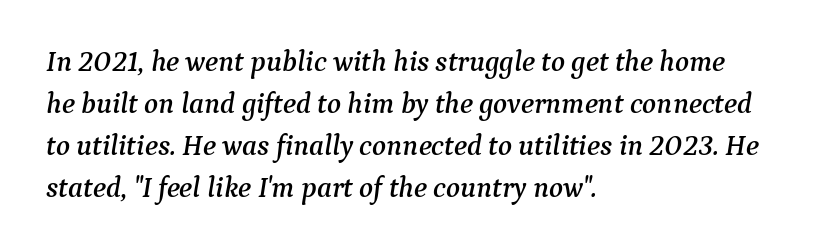
The image shows 29 px serif type, italic (leaning right); set left-aligned, normal line spacing (1.45x), normal letter spacing, not underlined; medium stroke contrast and a medium x-height.
